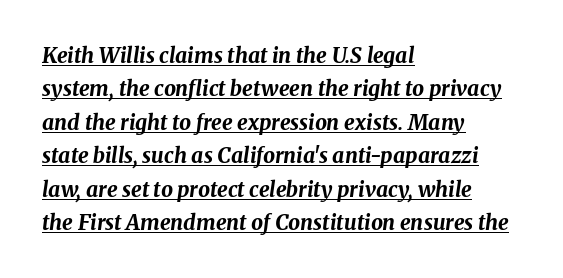
Slant detected: the letters are inclined. All the whitespace from short lines collects on the right. Tracking value appears to be zero — textbook default spacing. A rule runs beneath these lines of type. Quick note: interline space is typical.
